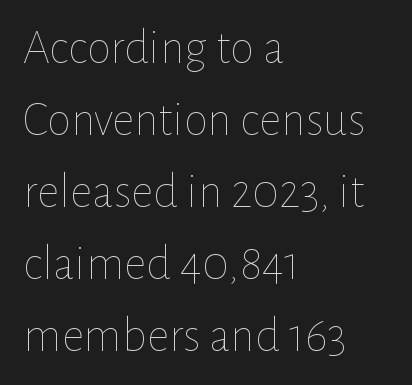
{"italic": "no", "bold": "no", "weight": "thin", "width": "normal", "stroke_contrast": "low", "x_height": "medium", "monospaced": "no", "underline": "no", "align": "left", "line_spacing": "normal", "line_spacing_ratio": 1.47, "letter_spacing": "normal", "letter_spacing_em": 0.0, "glyph_px": 49}
